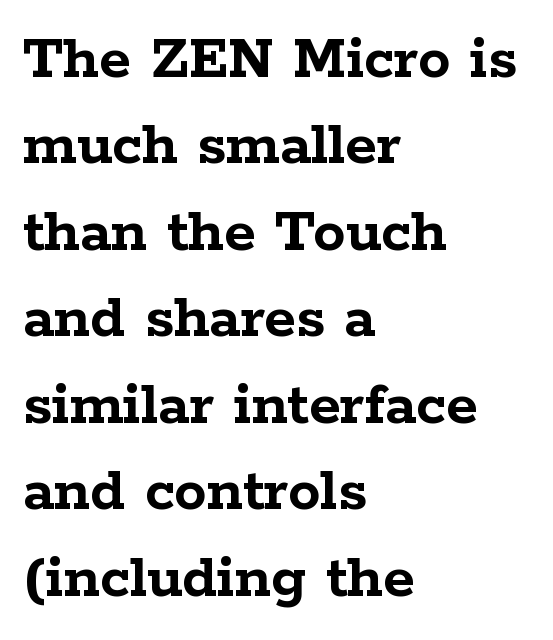
{"serif": "yes", "italic": "no", "bold": "yes", "weight": "semibold", "width": "wide", "stroke_contrast": "low", "x_height": "medium", "monospaced": "no", "underline": "no", "align": "left", "line_spacing": "normal", "line_spacing_ratio": 1.33, "letter_spacing": "normal", "letter_spacing_em": 0.0, "glyph_px": 65}
